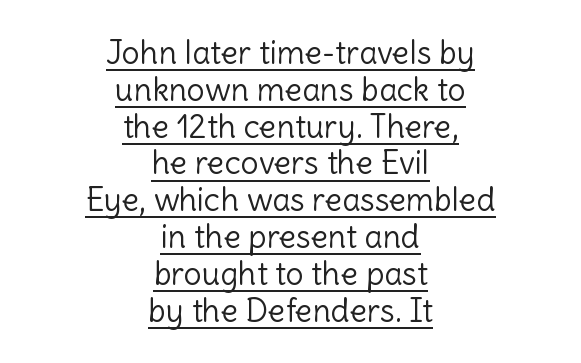
These lines are centered, leaving both edges ragged. In terms of leading, this rendering errs on the cramped side. Like a heading marked for emphasis, these lines bear an underscore. Each letter keeps its own natural width here, so spacing adapts to shape. The specimen reads as upright at a glance.
